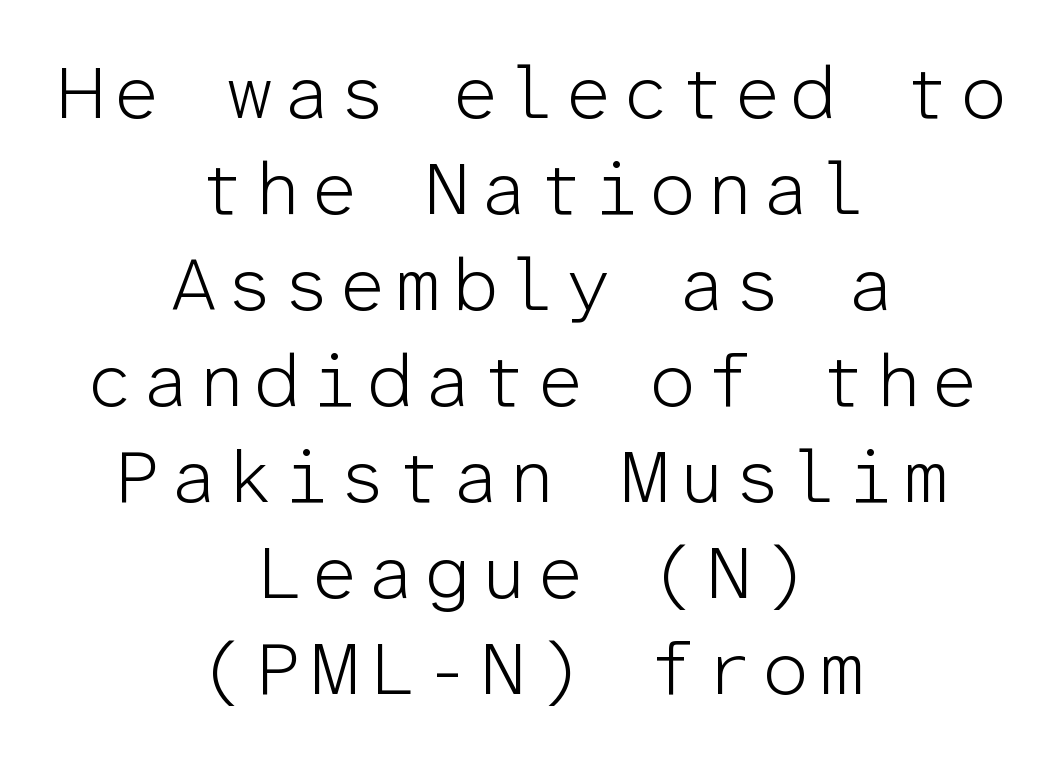
What's the leading like? Ordinary, nothing unusual. Underlining? Definitely not there. This sample is center-justified, so both line endings float freely. Do the characters align in a grid? Yes, the font is monospaced.
